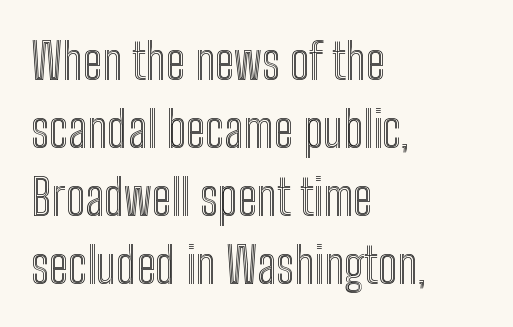
{"italic": "no", "width": "condensed", "x_height": "medium", "monospaced": "no", "underline": "no", "align": "left", "line_spacing": "normal", "line_spacing_ratio": 1.39, "letter_spacing": "normal", "letter_spacing_em": 0.0, "glyph_px": 49}
